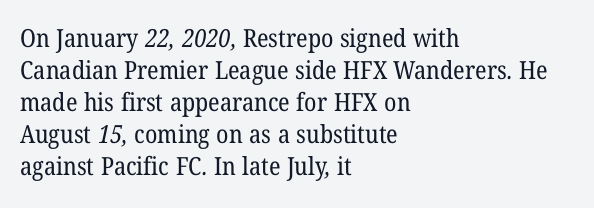
The typeface has the unassuming heft of standard copy or less. Spacing between characters is what you'd get straight out of the box. Short and long lines alike share a common starting point at left. Does the leading feel generous? No, just average.
